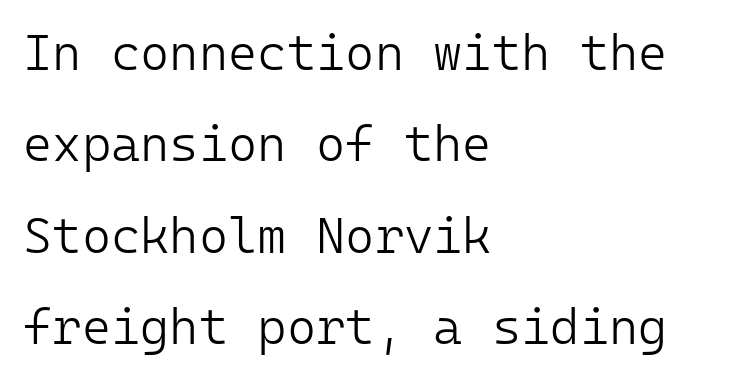
Q: Is the text bold? A: No.
Q: Is the text italic (slanted)? A: No, it is upright.
Q: Is the typeface a serif or a sans-serif typeface? A: Sans-serif.
Q: Is the text underlined? A: No.
Q: How is the paragraph aligned? A: Left-aligned.
Q: Is the spacing between letters normal or unusually wide? A: Normal.
Q: Width (condensed, normal, or wide)? A: Normal.
Q: Stroke contrast? A: Low.
Q: x-height? A: Medium.
Q: Monospaced? A: Yes.
